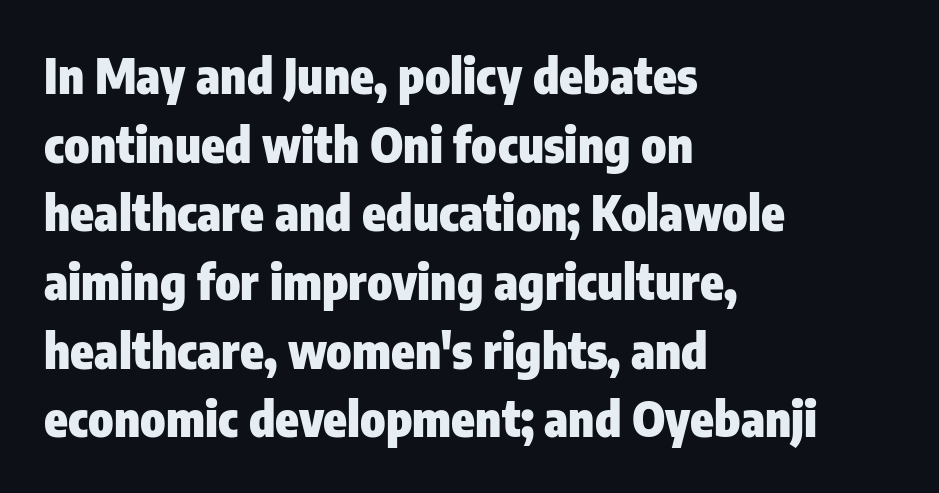
A typesetter would call this proportional, since set widths differ per character. Every character sits straight up, as roman type does. Unmarked baselines from the first word to the last. Is this a sans? Yes — the strokes have no serifs.
